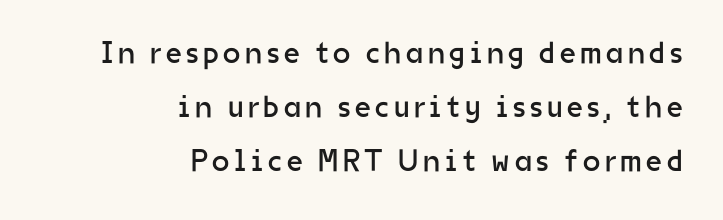
{"serif": "no", "italic": "no", "bold": "no", "weight": "regular", "width": "normal", "stroke_contrast": "low", "x_height": "medium", "monospaced": "no", "underline": "no", "align": "right", "line_spacing_ratio": 1.75, "glyph_px": 31}
